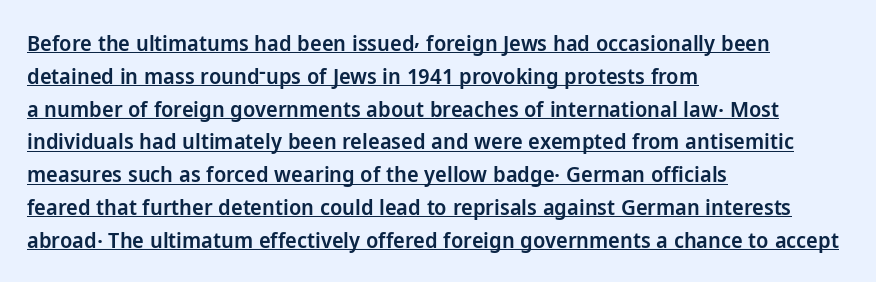
{"italic": "no", "bold": "semi", "underline": "yes", "align": "left", "line_spacing": "normal", "line_spacing_ratio": 1.49, "letter_spacing": "normal", "letter_spacing_em": 0.0, "glyph_px": 22}
